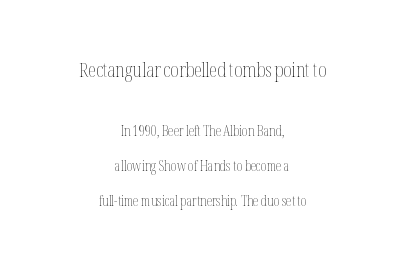
Only glyphs here, with clear space below each row. These lines stand farther apart than default settings would place them. The face looks like a standard text weight, possibly lighter. The compositor balanced each line on the midline. The font's upright variant was chosen for this text. Observe the ordinary spacing: letters are neighbours, not strangers.
